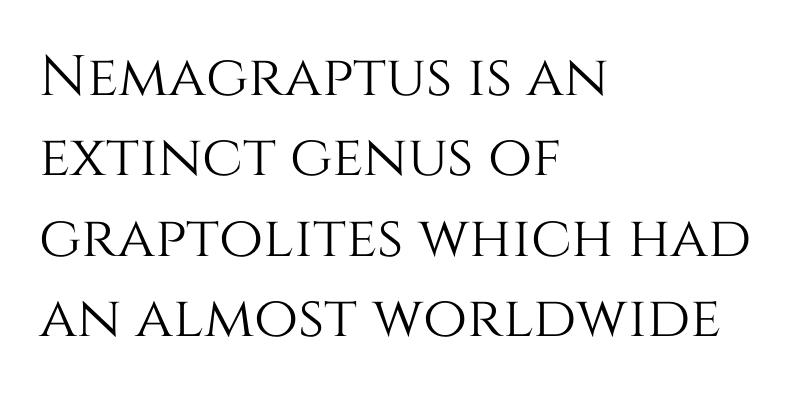
{"italic": "no", "width": "normal", "stroke_contrast": "medium", "x_height": "large", "monospaced": "no", "underline": "no", "align": "left", "line_spacing": "normal", "line_spacing_ratio": 1.41, "letter_spacing": "normal", "letter_spacing_em": 0.0, "glyph_px": 57}
